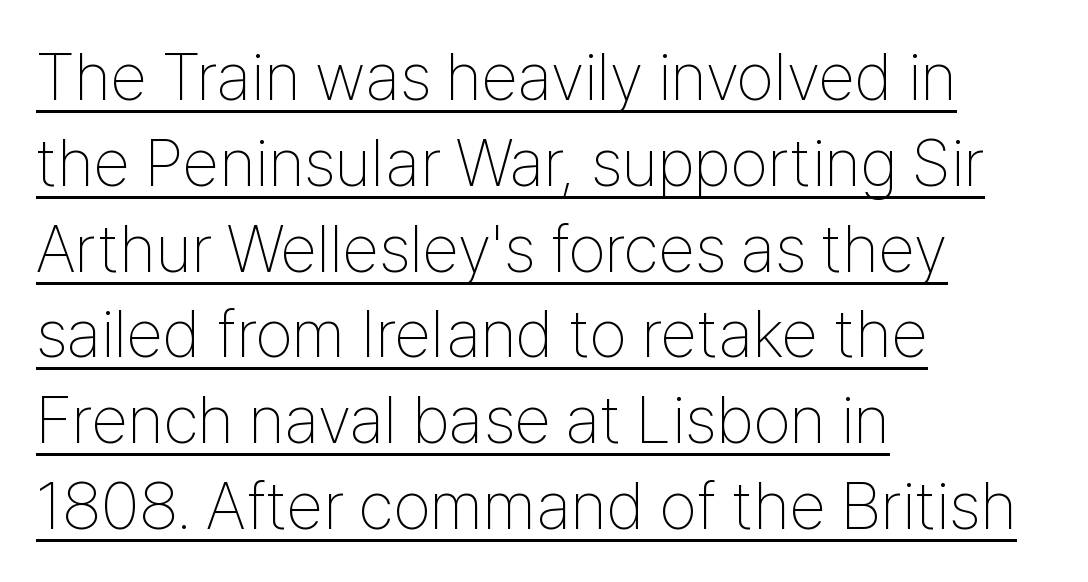
The image shows 67 px thin, condensed sans-serif type, upright; set left-aligned, normal line spacing (1.28x), normal letter spacing, underlined; low stroke contrast and a medium x-height.
